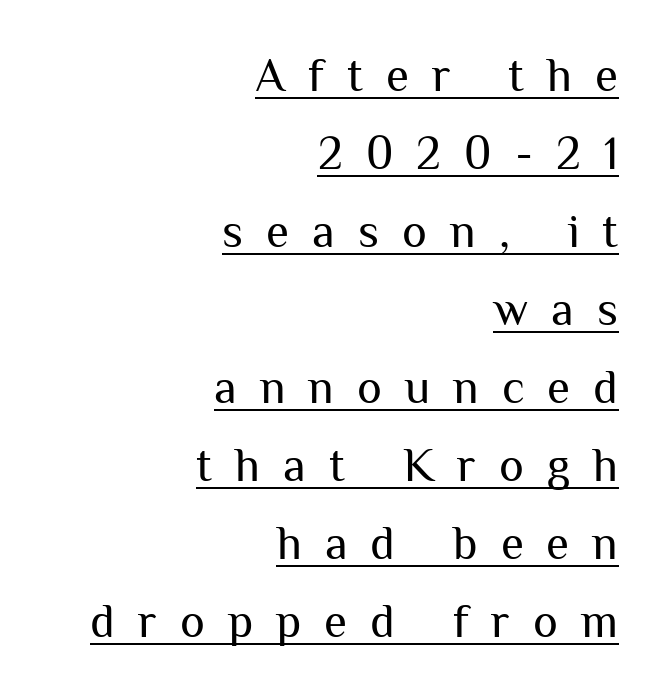
Q: Is the text bold? A: No.
Q: Is the text italic (slanted)? A: No, it is upright.
Q: Is the typeface a serif or a sans-serif typeface? A: Sans-serif.
Q: Is the text underlined? A: Yes.
Q: How is the paragraph aligned? A: Right-aligned.
Q: Is the spacing between letters normal or unusually wide? A: Unusually wide.
Q: Is the spacing between lines tight, normal or loose? A: Normal.
Q: Width (condensed, normal, or wide)? A: Normal.
Q: Stroke contrast? A: Medium.
Q: x-height? A: Medium.
Q: Monospaced? A: No.
